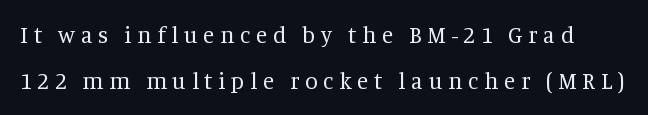
Letters rest on an invisible, unmarked baseline. Does the lettering tilt? It doesn't — this is upright. Each new line begins a long way beneath the previous one. The gaps between neighbouring characters are conspicuously large.
